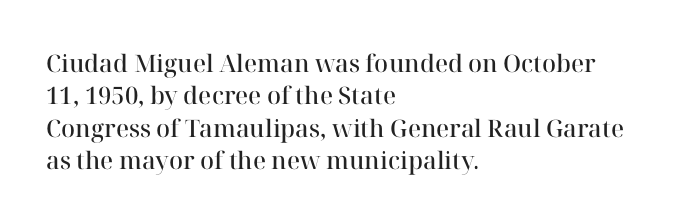
Q: Is the text bold? A: Semi-bold.
Q: Is the text italic (slanted)? A: No, it is upright.
Q: Is the text underlined? A: No.
Q: How is the paragraph aligned? A: Left-aligned.
Q: Is the spacing between letters normal or unusually wide? A: Normal.
Q: Is the spacing between lines tight, normal or loose? A: Normal.
